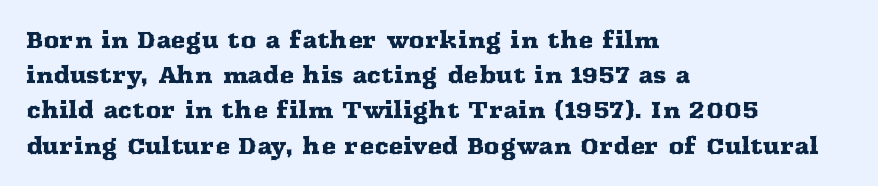
The face used here is rendered with its standard letterfit. A bare baseline throughout the passage. The compositor pushed each line to the left boundary. Regarding leading, the lines here are spaced in the standard way.
